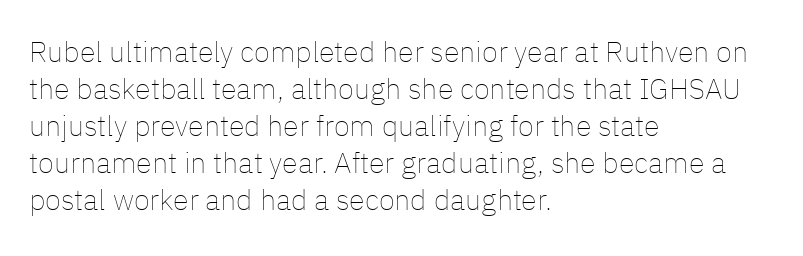
Vertical strokes here are truly vertical. No extra tracking has been applied to these lines. The weight tops out at a normal text grade. Words float on clear page, feet unadorned. This rendering uses left alignment, leaving the right contour irregular. Regular leading.
